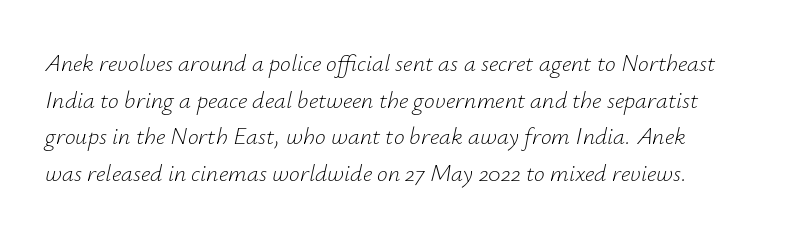
The image shows 24 px text type, italic (leaning right); set normal line spacing (1.53x), normal letter spacing, not underlined.
